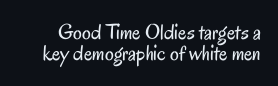
Q: Is the text bold? A: No.
Q: Is the text italic (slanted)? A: No, it is upright.
Q: Is the text underlined? A: No.
Q: Is the spacing between letters normal or unusually wide? A: Normal.
Q: Is the spacing between lines tight, normal or loose? A: Tight.
